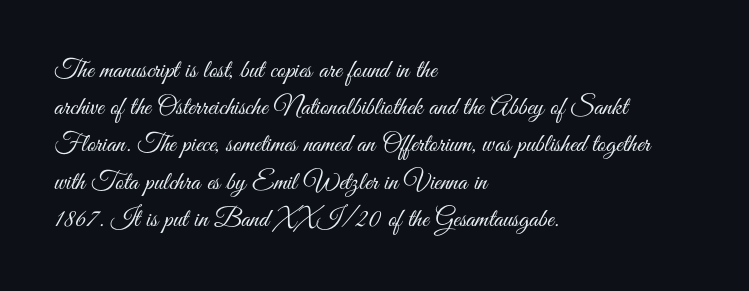
The image shows 26 px text type; set left-aligned, normal line spacing (1.43x), normal letter spacing, not underlined.
